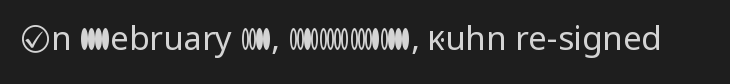
{"serif": "no", "italic": "no", "bold": "no", "weight": "regular", "width": "normal", "stroke_contrast": "low", "x_height": "medium", "monospaced": "no", "underline": "no", "letter_spacing": "normal", "letter_spacing_em": 0.0, "glyph_px": 33}
